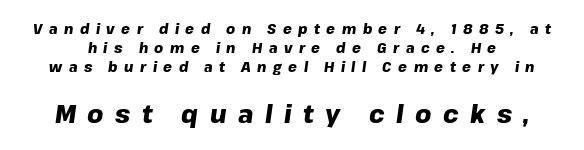
The image shows 25 px bold type, italic (leaning right); set normal line spacing (1.35x), unusually wide letter spacing (+0.46 em), not underlined; the second (bottom) block is 1.79x larger.
